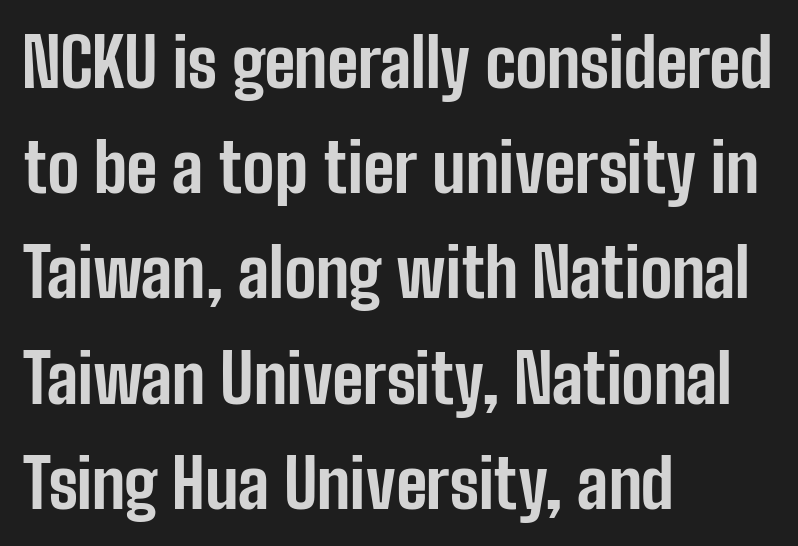
Q: Is the text bold? A: Yes.
Q: Is the text italic (slanted)? A: No, it is upright.
Q: Is the typeface a serif or a sans-serif typeface? A: Sans-serif.
Q: Is the text underlined? A: No.
Q: How is the paragraph aligned? A: Left-aligned.
Q: Is the spacing between letters normal or unusually wide? A: Normal.
Q: Is the spacing between lines tight, normal or loose? A: Normal.
Q: Width (condensed, normal, or wide)? A: Condensed.
Q: Stroke contrast? A: Low.
Q: x-height? A: Medium.
Q: Monospaced? A: No.
